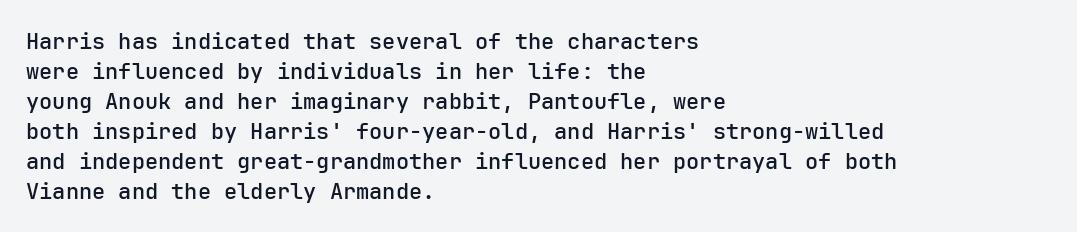
Q: Is the text italic (slanted)? A: No, it is upright.
Q: Is the text underlined? A: No.
Q: How is the paragraph aligned? A: Left-aligned.
Q: Is the spacing between letters normal or unusually wide? A: Normal.
Q: Is the spacing between lines tight, normal or loose? A: Normal.
